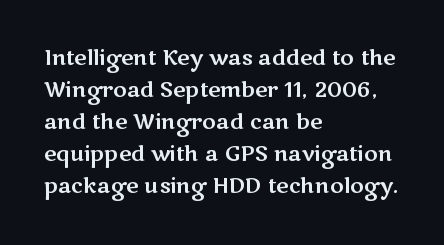
Spacing between characters is what you'd get straight out of the box. This sample is left-justified, so line endings fall wherever the words run out. Has an underline been added? It has not. Evenly set lines give the paragraph a standard silhouette. You can tell it's not italic because the verticals are truly vertical.
